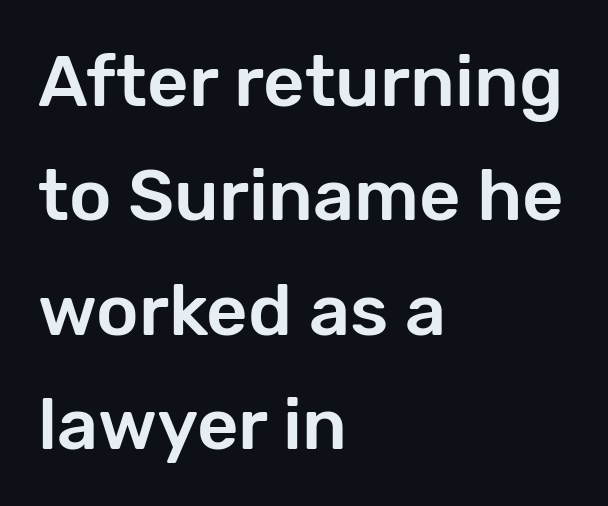
The image shows 72 px sans-serif type, upright; set left-aligned, normal line spacing (1.59x), normal letter spacing, not underlined; low stroke contrast and a medium x-height.
